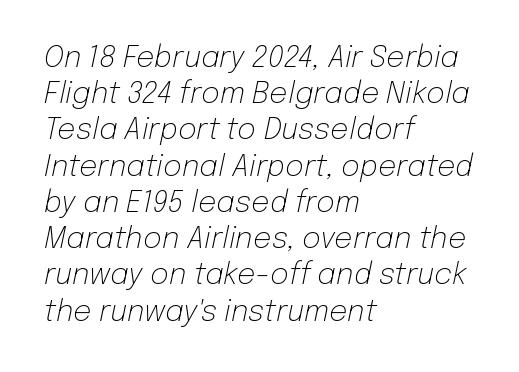
{"italic": "yes", "lean": "right", "slant_degrees": 12, "bold": "no", "weight": "light", "width": "normal", "stroke_contrast": "low", "x_height": "medium", "monospaced": "no", "underline": "no", "align": "left", "line_spacing": "normal", "line_spacing_ratio": 1.25, "letter_spacing": "normal", "letter_spacing_em": 0.0, "glyph_px": 29}
